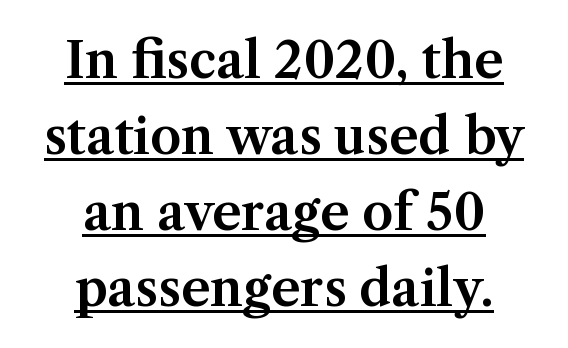
Reading down the block, each line starts at a different indent, mirrored at its end. Posture: vertical. The letters carry serifs — small finishing strokes at the ends of their stems. Compared with typical paragraphs, the rows here are spaced about the same. The rendering uses natural spacing where letterforms have individual widths. The passage shown is underscored from start to finish.
